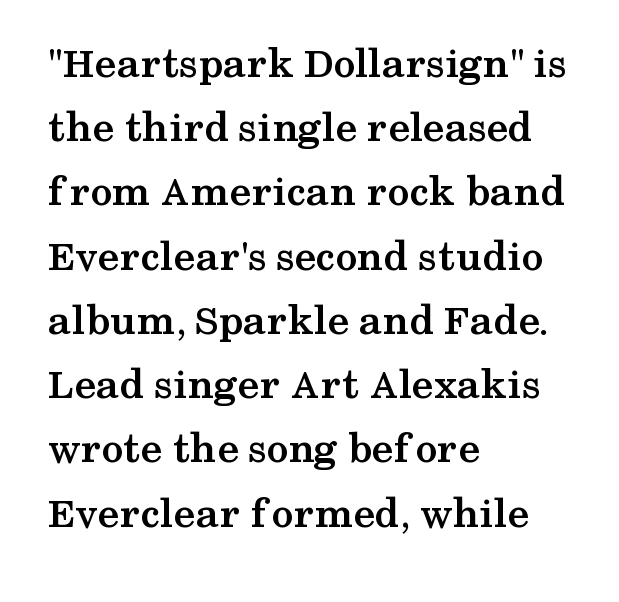
The text block is weighted toward the left margin, trailing off unevenly rightward. The strip under each line holds only bare page. Small tapered or slab feet sit at the stroke ends, so this counts as serif. Does extra space separate the letters? No, they use regular spacing.
